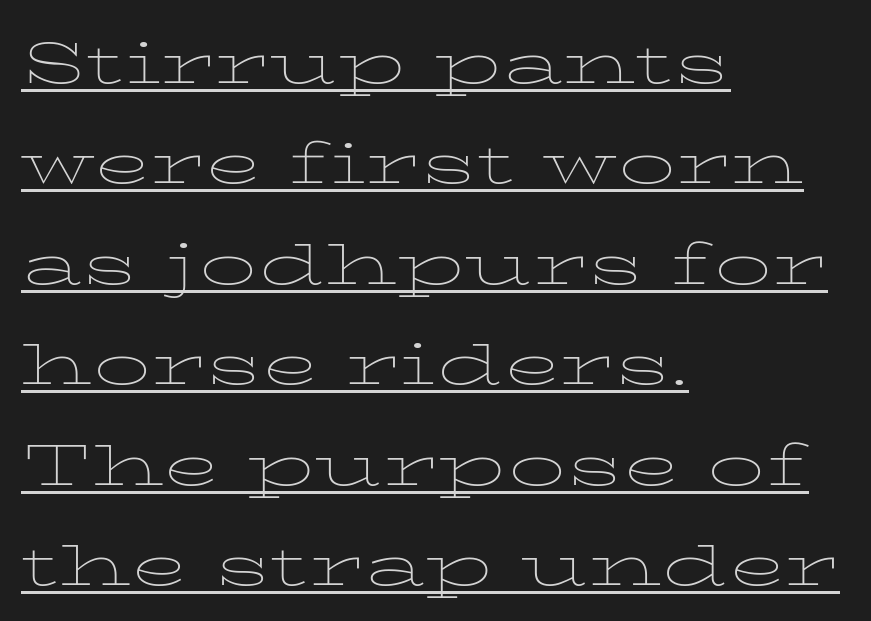
{"italic": "no", "bold": "no", "weight": "thin", "width": "wide", "stroke_contrast": "low", "x_height": "medium", "monospaced": "no", "underline": "yes", "align": "left", "line_spacing": "normal", "line_spacing_ratio": 1.34, "letter_spacing": "normal", "letter_spacing_em": 0.0, "glyph_px": 75}
